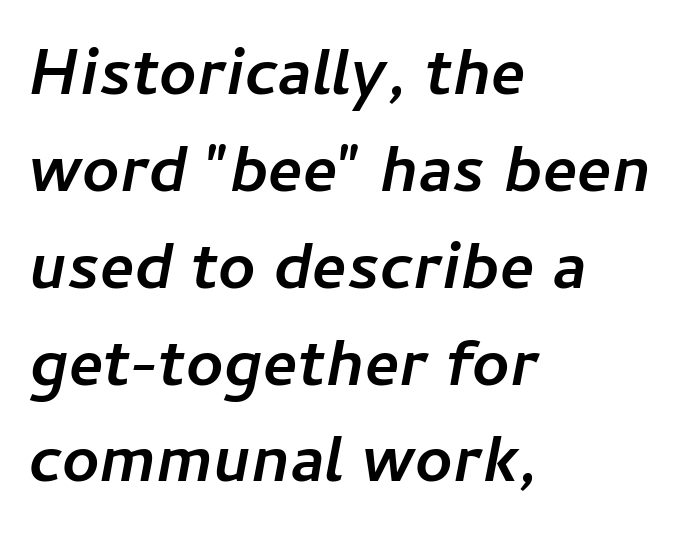
{"italic": "yes", "lean": "right", "slant_degrees": 11, "bold": "yes", "weight": "semibold", "width": "normal", "stroke_contrast": "low", "x_height": "medium", "monospaced": "no", "underline": "no", "align": "left", "line_spacing": "normal", "line_spacing_ratio": 1.49, "letter_spacing": "normal", "letter_spacing_em": 0.0, "glyph_px": 65}
